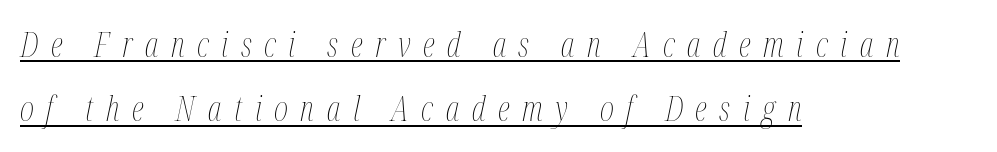
The rendering uses natural spacing where letterforms have individual widths. Quick note: italic. Is the block centered? No — it sits flush against the left margin. Underlining? Definitely there.
